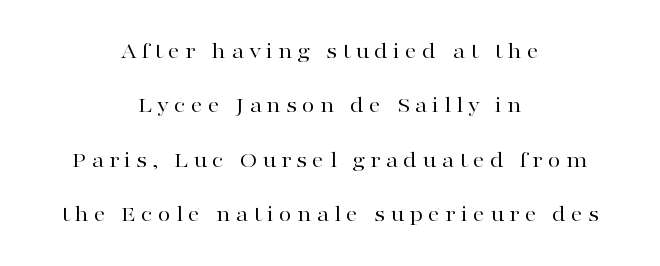
Q: Is the text bold? A: No.
Q: Is the text italic (slanted)? A: No, it is upright.
Q: Is the text underlined? A: No.
Q: How is the paragraph aligned? A: Centered.
Q: Is the spacing between letters normal or unusually wide? A: Unusually wide.
Q: Is the spacing between lines tight, normal or loose? A: Loose.
